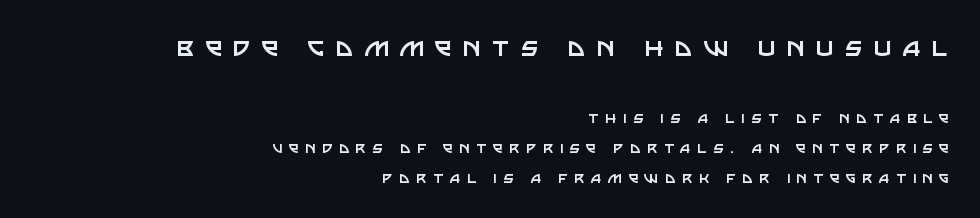
The image shows 31 px regular-weight sans-serif type, upright; set right-aligned, normal line spacing (1.68x), unusually wide letter spacing (+0.35 em), not underlined; the first (top) block is 1.72x larger; low stroke contrast and a large x-height.
